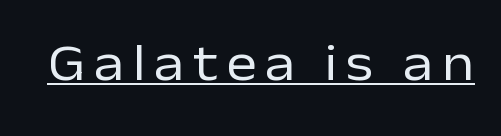
Examine the stroke ends and you'll find no serifs. Stroke mass is kept to a normal reading level or below. The axis of the letterforms is exactly vertical. Here the designer chose a conventional face with non-uniform glyph widths. The typesetter has applied underlining to the passage shown.
